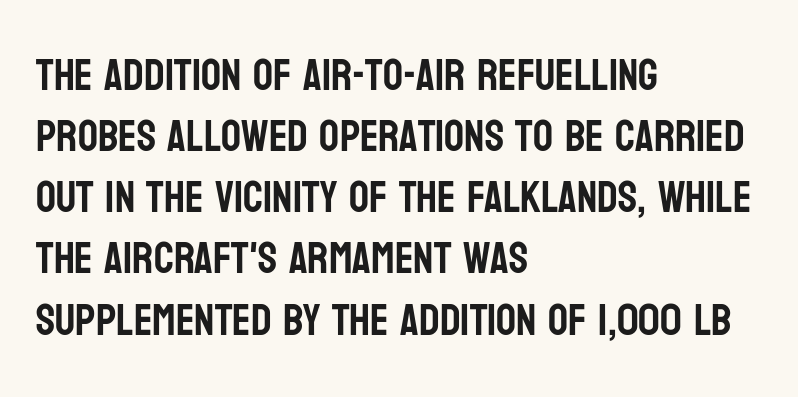
The image shows 44 px condensed sans-serif type, upright; set left-aligned, normal line spacing (1.39x), normal letter spacing, not underlined; low stroke contrast and a large x-height.
